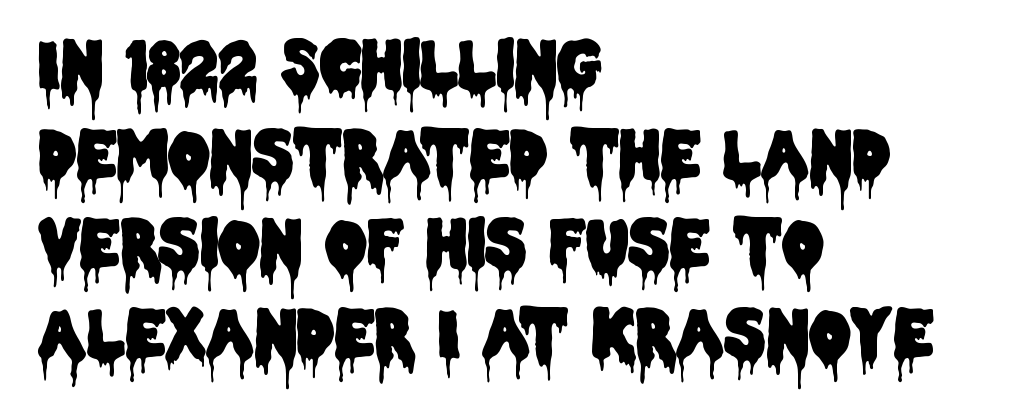
The gap between lines stays unmarked. The passage shown is typed in a proportional face where columns would drift. Each new line begins a customary step beneath the previous one. The passage shown is typeset with a sans-serif family. The text block is weighted toward the left margin, trailing off unevenly rightward.
